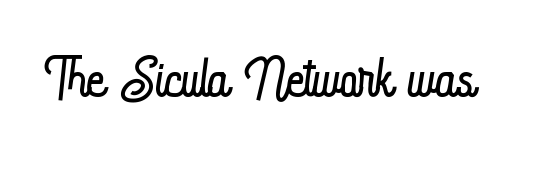
{"bold": "no", "weight": "light", "width": "condensed", "stroke_contrast": "low", "x_height": "small", "monospaced": "no", "underline": "no", "letter_spacing": "normal", "letter_spacing_em": 0.0, "glyph_px": 78}
